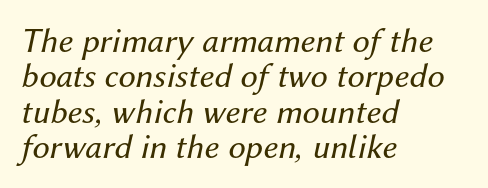
Compared with typical body copy, the letter spacing here is the same. Weight: in the light-to-regular range. All the whitespace from short lines collects on the right. The rendering uses natural spacing where letterforms have individual widths.
